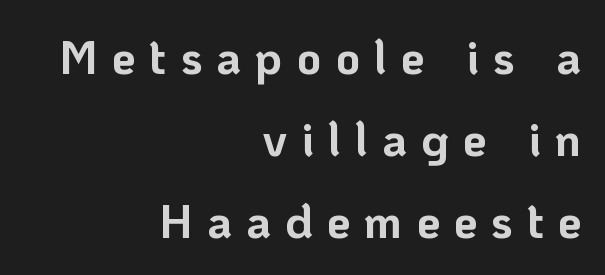
The image shows 47 px bold sans-serif type, upright; set right-aligned, line spacing 1.75x, unusually wide letter spacing (+0.3 em), not underlined; low stroke contrast and a medium x-height.
